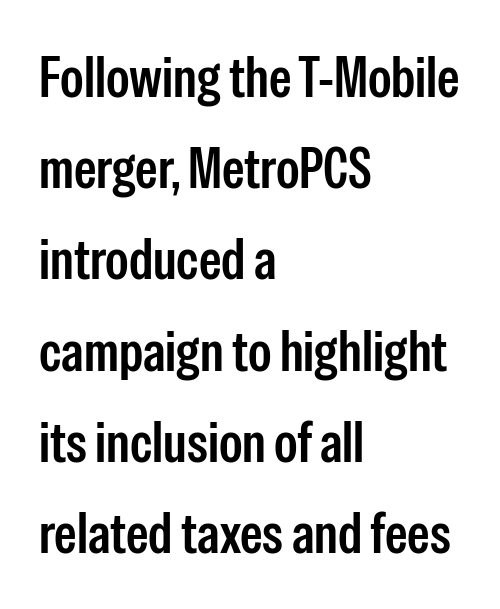
Q: Is the text italic (slanted)? A: No, it is upright.
Q: Is the typeface a serif or a sans-serif typeface? A: Sans-serif.
Q: Is the text underlined? A: No.
Q: How is the paragraph aligned? A: Left-aligned.
Q: Is the spacing between letters normal or unusually wide? A: Normal.
Q: Is the spacing between lines tight, normal or loose? A: Normal.
Q: Width (condensed, normal, or wide)? A: Condensed.
Q: Stroke contrast? A: Low.
Q: x-height? A: Medium.
Q: Monospaced? A: No.
